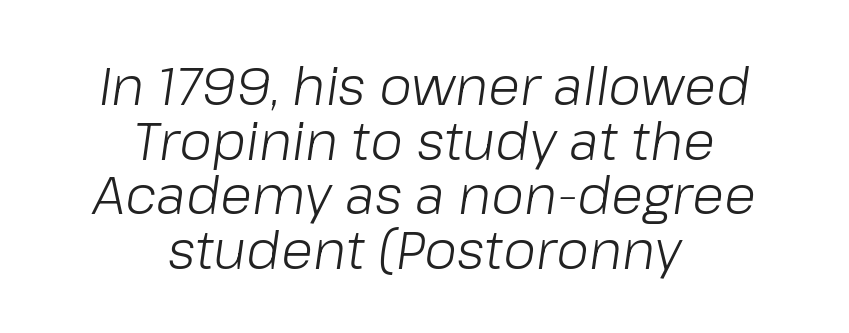
The image shows 53 px light type, italic (leaning right); set centered, tight line spacing (1.03x), normal letter spacing, not underlined; low stroke contrast and a medium x-height.
